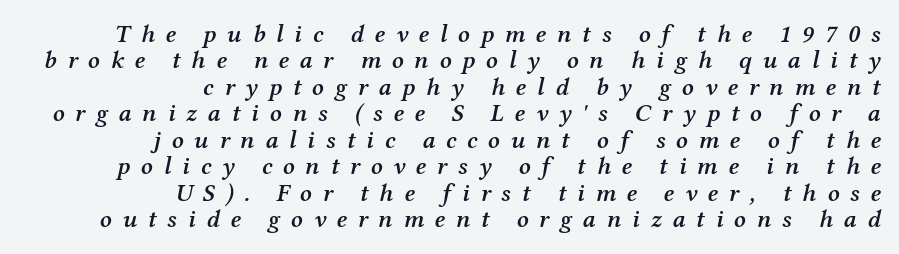
{"italic": "yes", "lean": "right", "slant_degrees": 12, "bold": "semi", "underline": "no", "align": "right", "line_spacing": "tight", "line_spacing_ratio": 1.06, "letter_spacing": "wide", "letter_spacing_em": 0.43, "glyph_px": 25}
